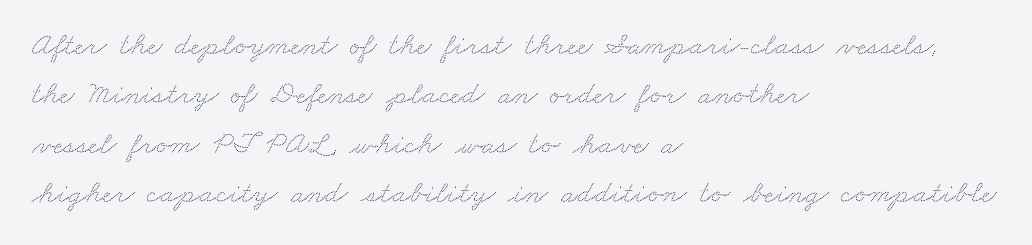
The image shows 32 px wide type; set left-aligned, normal line spacing (1.54x), normal letter spacing, not underlined; low stroke contrast and a small x-height.
